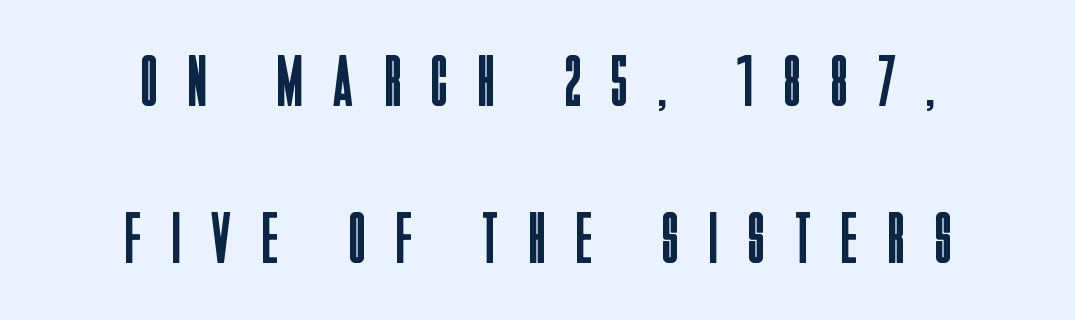
Q: Is the text bold? A: No.
Q: Is the text italic (slanted)? A: No, it is upright.
Q: Is the typeface a serif or a sans-serif typeface? A: Sans-serif.
Q: Is the text underlined? A: No.
Q: How is the paragraph aligned? A: Centered.
Q: Is the spacing between letters normal or unusually wide? A: Unusually wide.
Q: Is the spacing between lines tight, normal or loose? A: Loose.
Q: Width (condensed, normal, or wide)? A: Condensed.
Q: Stroke contrast? A: Low.
Q: x-height? A: Large.
Q: Monospaced? A: No.
